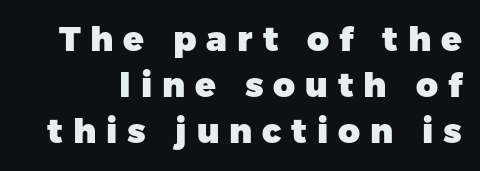
The image shows 34 px heavy sans-serif type, upright; set normal line spacing (1.36x), unusually wide letter spacing (+0.29 em), not underlined; low stroke contrast and a medium x-height.
